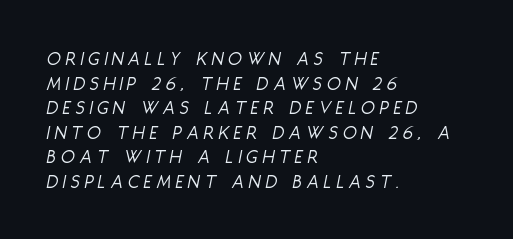
Q: Is the text bold? A: No.
Q: Is the text italic (slanted)? A: Yes, it leans right by about 11 degrees.
Q: Is the text underlined? A: No.
Q: How is the paragraph aligned? A: Left-aligned.
Q: Is the spacing between letters normal or unusually wide? A: Unusually wide.
